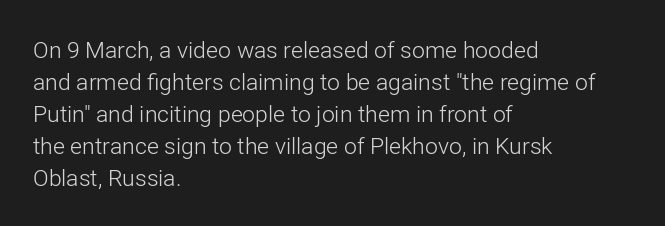
Caption: standard tracking, unaltered. Does the leading feel generous? No, just average. The lines are quadded left. Check the space under the baseline: it is left empty.
